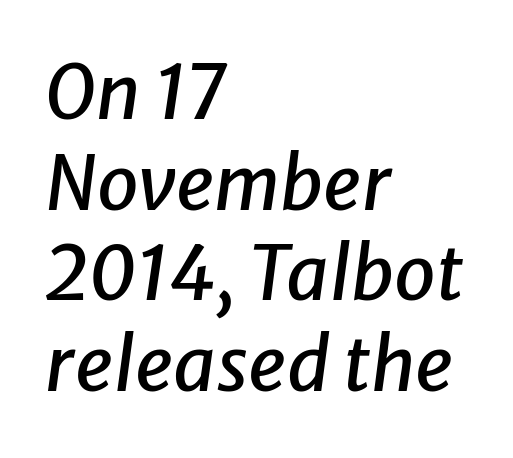
Q: Is the text italic (slanted)? A: Yes, it leans right by about 8 degrees.
Q: Is the text underlined? A: No.
Q: How is the paragraph aligned? A: Left-aligned.
Q: Is the spacing between letters normal or unusually wide? A: Normal.
Q: Width (condensed, normal, or wide)? A: Normal.
Q: Stroke contrast? A: Low.
Q: x-height? A: Medium.
Q: Monospaced? A: No.
